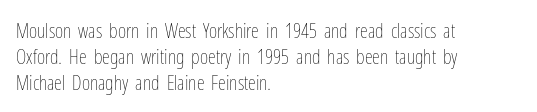
{"italic": "no", "bold": "no", "underline": "no", "align": "left", "line_spacing": "normal", "line_spacing_ratio": 1.29, "letter_spacing": "normal", "letter_spacing_em": 0.0, "glyph_px": 20}
